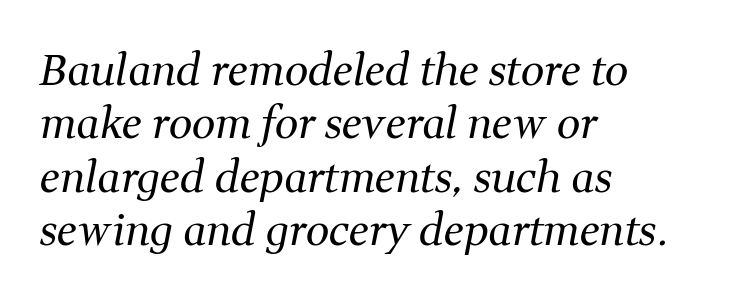
{"serif": "yes", "italic": "yes", "lean": "right", "slant_degrees": 11, "bold": "no", "weight": "regular", "width": "normal", "stroke_contrast": "medium", "x_height": "medium", "monospaced": "no", "underline": "no", "align": "left", "line_spacing": "normal", "line_spacing_ratio": 1.27, "letter_spacing": "normal", "letter_spacing_em": 0.0, "glyph_px": 42}
